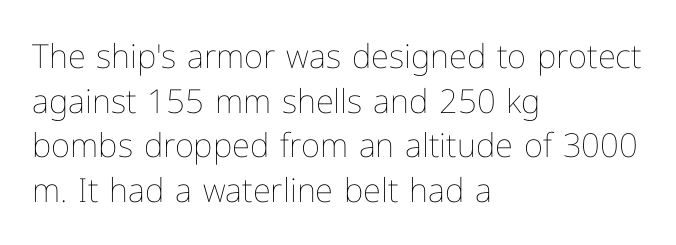
These glyphs show unthickened strokes, regular width or finer. Posture: upright roman. Which margin do the lines hug? The left one — the right edge is uneven. Each letter keeps its own natural width here, so spacing adapts to shape. This sample keeps an unexceptional amount of space between lines. The space beneath each line is pristine and unruled.
